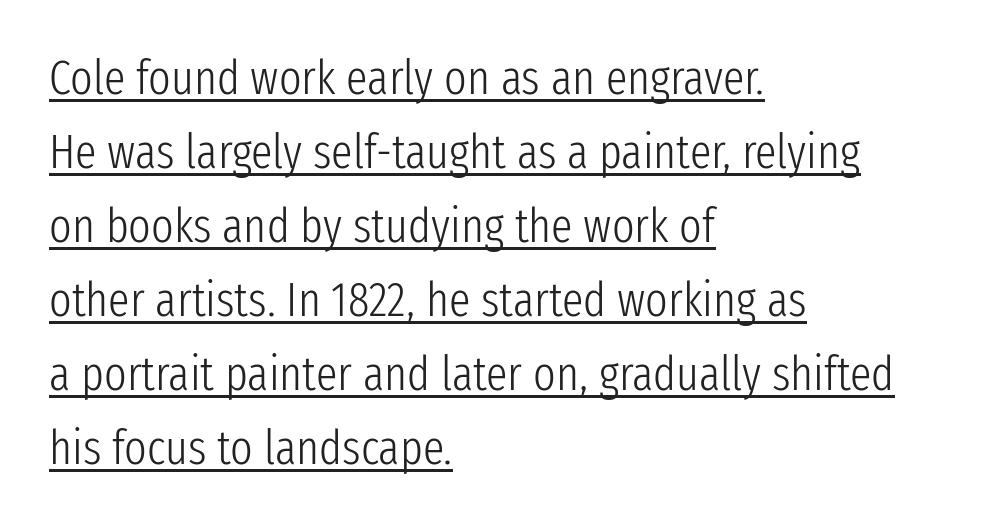
{"serif": "no", "italic": "no", "bold": "no", "weight": "light", "width": "condensed", "stroke_contrast": "low", "x_height": "medium", "monospaced": "no", "underline": "yes", "align": "left", "line_spacing": "normal", "line_spacing_ratio": 1.54, "letter_spacing": "normal", "letter_spacing_em": 0.0, "glyph_px": 48}
